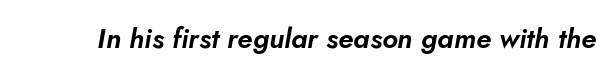
The image shows 28 px text type, italic (leaning right); set normal letter spacing, not underlined; low stroke contrast and a small x-height.
